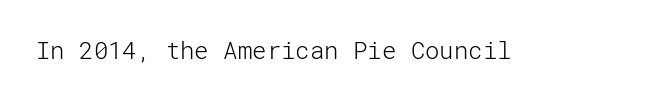
Q: Is the text bold? A: No.
Q: Is the text italic (slanted)? A: No, it is upright.
Q: Is the text underlined? A: No.
Q: Is the spacing between letters normal or unusually wide? A: Normal.
